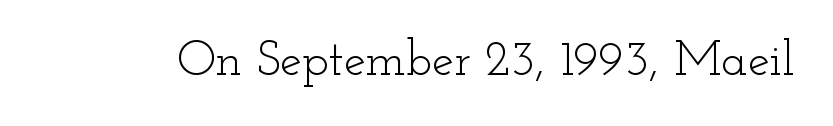
The image shows 49 px light, wide serif type, upright; set normal letter spacing, not underlined; low stroke contrast and a small x-height.
